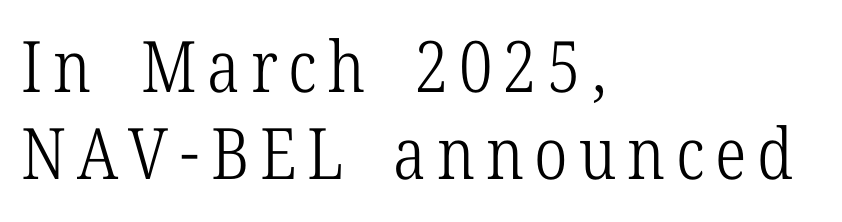
Q: Is the text bold? A: No.
Q: Is the text italic (slanted)? A: No, it is upright.
Q: Is the typeface a serif or a sans-serif typeface? A: Serif.
Q: Is the text underlined? A: No.
Q: How is the paragraph aligned? A: Left-aligned.
Q: Width (condensed, normal, or wide)? A: Condensed.
Q: Stroke contrast? A: Low.
Q: x-height? A: Medium.
Q: Monospaced? A: No.
